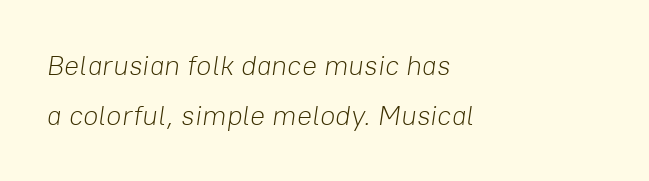
{"italic": "yes", "lean": "right", "slant_degrees": 8, "bold": "no", "weight": "light", "width": "normal", "stroke_contrast": "low", "x_height": "medium", "monospaced": "no", "underline": "no", "align": "left", "line_spacing_ratio": 1.8, "letter_spacing": "normal", "letter_spacing_em": 0.0, "glyph_px": 28}
